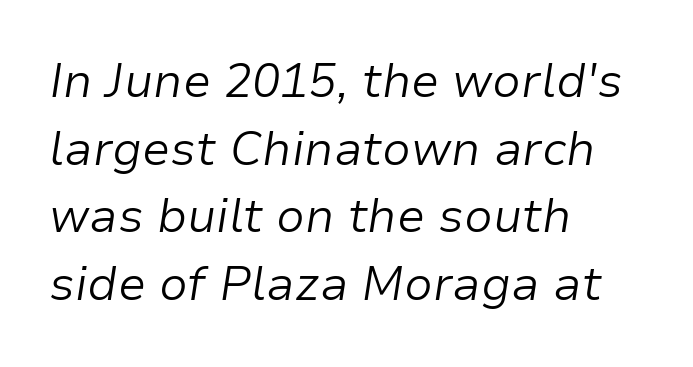
The image shows 47 px light type, italic (leaning right); set left-aligned, normal line spacing (1.44x), normal letter spacing, not underlined; low stroke contrast and a medium x-height.
